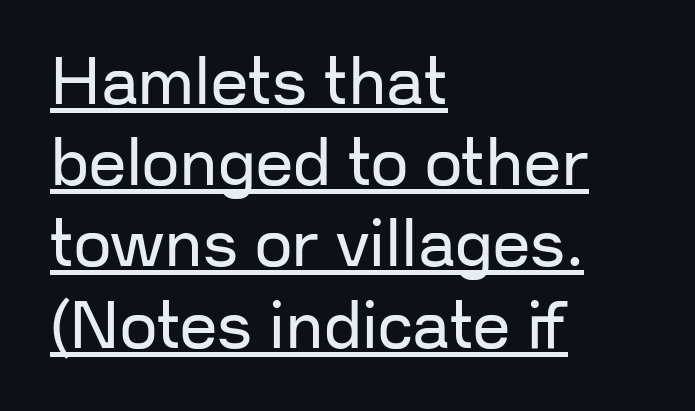
The image shows 66 px regular-weight sans-serif type, upright; set left-aligned, line spacing 1.23x, normal letter spacing, underlined; low stroke contrast and a medium x-height.
